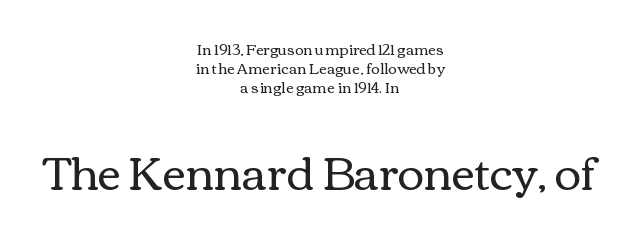
The image shows 45 px regular-weight, wide type, upright; set centered, normal line spacing (1.27x), normal letter spacing, not underlined; the second (bottom) block is 3.0x larger; medium stroke contrast and a medium x-height.
